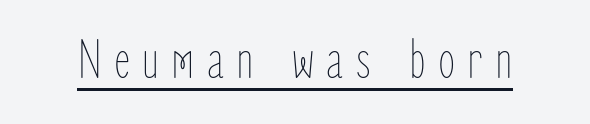
{"italic": "no", "bold": "no", "weight": "thin", "width": "condensed", "stroke_contrast": "low", "x_height": "medium", "monospaced": "no", "underline": "yes", "letter_spacing": "wide", "letter_spacing_em": 0.22, "glyph_px": 56}
